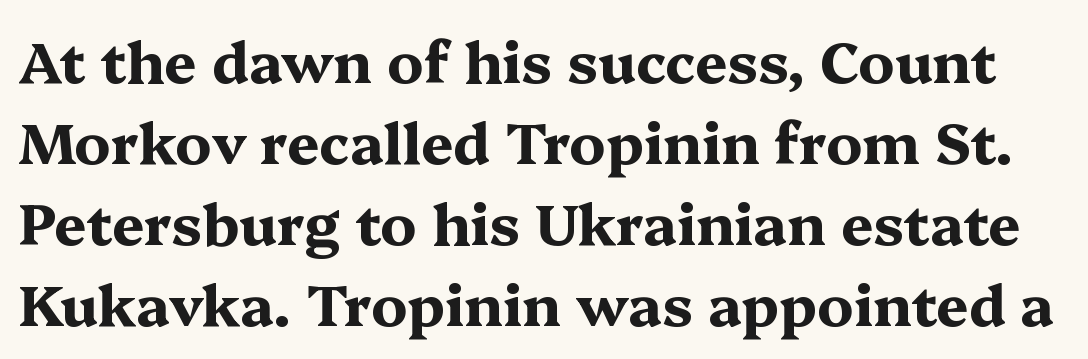
{"serif": "yes", "italic": "no", "bold": "yes", "weight": "bold", "width": "wide", "stroke_contrast": "medium", "x_height": "medium", "monospaced": "no", "underline": "no", "line_spacing": "normal", "line_spacing_ratio": 1.42, "letter_spacing": "normal", "letter_spacing_em": 0.0, "glyph_px": 57}
